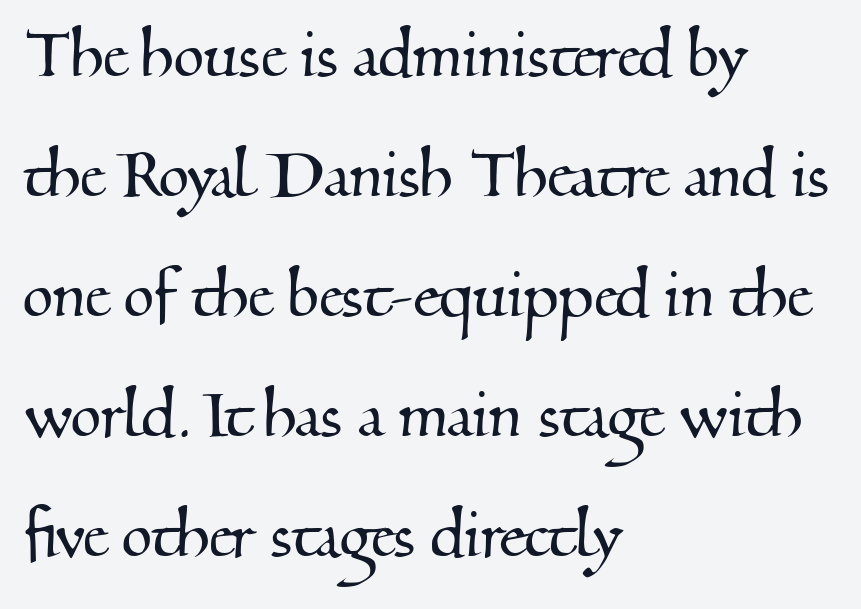
The image shows 79 px serif type; set left-aligned, normal line spacing (1.52x), normal letter spacing, not underlined; medium stroke contrast and a small x-height.
